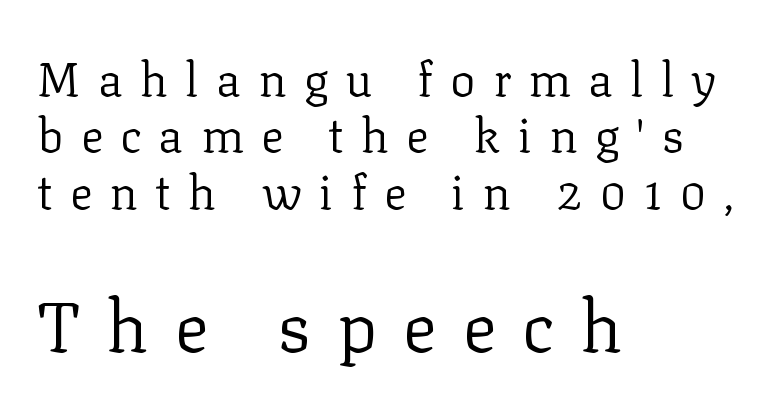
{"serif": "yes", "italic": "no", "bold": "no", "weight": "regular", "width": "normal", "stroke_contrast": "low", "x_height": "medium", "monospaced": "no", "underline": "no", "align": "left", "line_spacing_ratio": 1.2, "letter_spacing": "wide", "letter_spacing_em": 0.37, "larger_block": "second", "size_ratio": 1.51, "glyph_px": 71}
